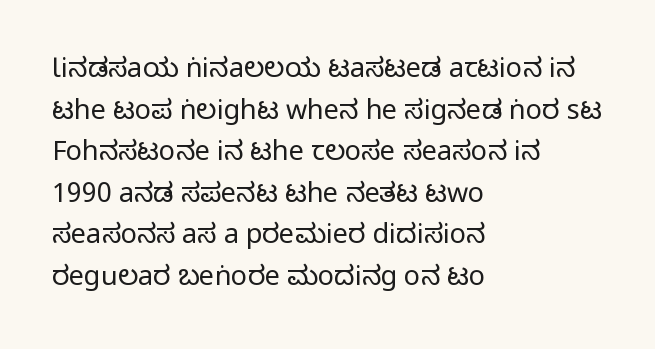
The image shows 27 px text type, upright; set left-aligned, normal line spacing (1.54x), normal letter spacing, not underlined.
